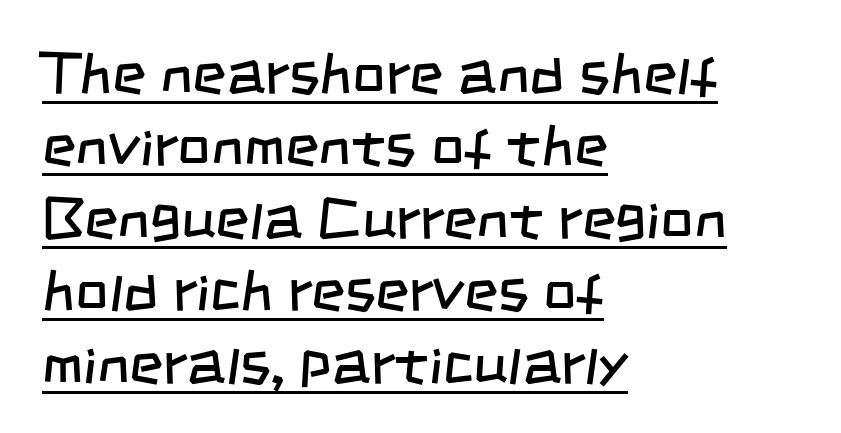
The image shows 58 px regular-weight, condensed sans-serif type; set left-aligned, normal line spacing (1.25x), normal letter spacing, underlined; low stroke contrast and a large x-height.
